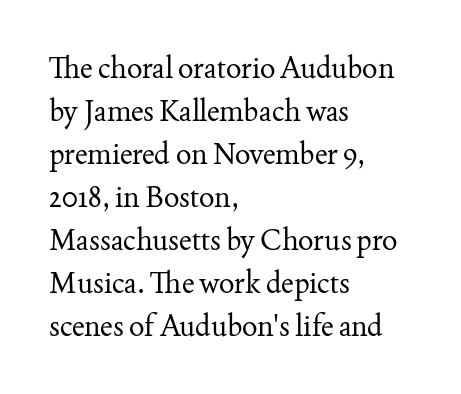
The image shows 29 px regular-weight serif type, upright; set left-aligned, normal line spacing (1.48x), normal letter spacing, not underlined; medium stroke contrast and a small x-height.
